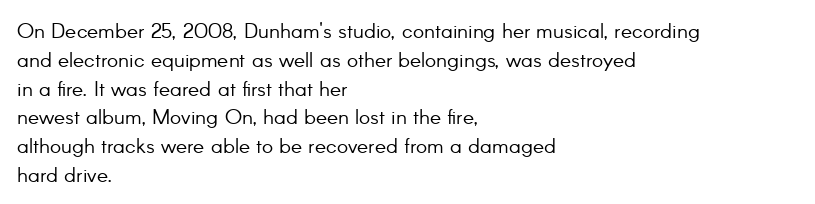
{"italic": "no", "bold": "no", "underline": "no", "align": "left", "line_spacing": "normal", "line_spacing_ratio": 1.37, "letter_spacing": "normal", "letter_spacing_em": 0.0, "glyph_px": 21}
